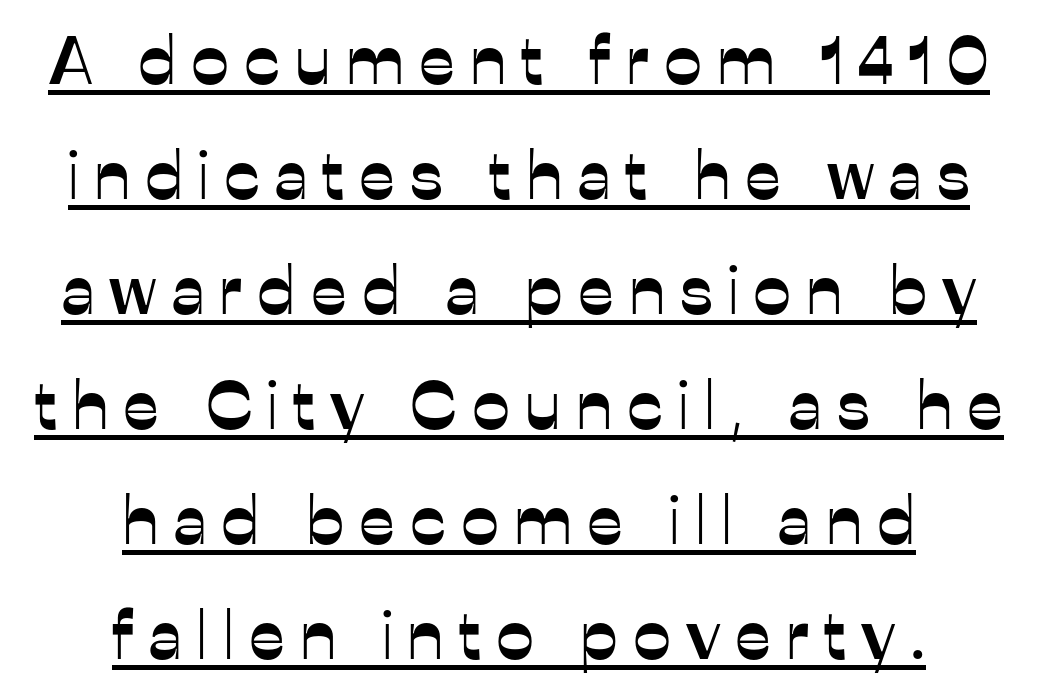
The image shows 68 px sans-serif type, upright; set centered, normal line spacing (1.69x), unusually wide letter spacing (+0.22 em), underlined; low stroke contrast and a medium x-height.
